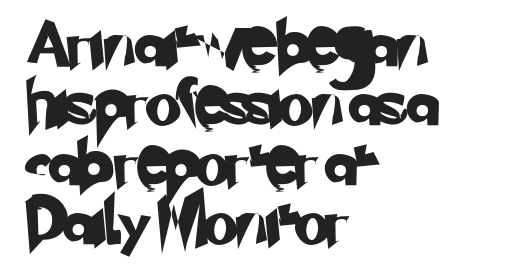
The letterforms sit shoulder to shoulder at normal distance. A normal amount of white space separates one row of letters from the next. Observe the absence of serifs on each vertical stroke in this sample. The glyphs are unaccompanied by any horizontal stroke below them.
